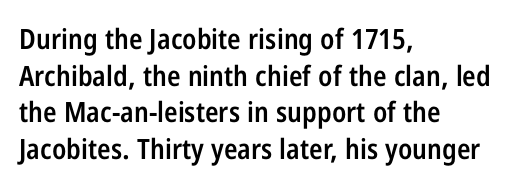
Q: Is the text bold? A: Semi-bold.
Q: Is the text italic (slanted)? A: No, it is upright.
Q: Is the typeface a serif or a sans-serif typeface? A: Sans-serif.
Q: Is the text underlined? A: No.
Q: How is the paragraph aligned? A: Left-aligned.
Q: Is the spacing between letters normal or unusually wide? A: Normal.
Q: Is the spacing between lines tight, normal or loose? A: Normal.
Q: Width (condensed, normal, or wide)? A: Condensed.
Q: Stroke contrast? A: Low.
Q: x-height? A: Medium.
Q: Monospaced? A: No.
